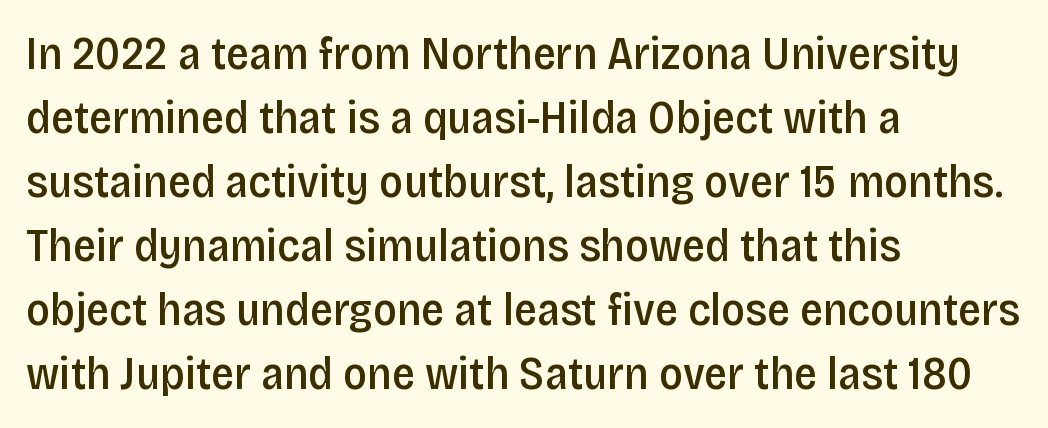
Q: Is the text bold? A: Semi-bold.
Q: Is the text italic (slanted)? A: No, it is upright.
Q: Is the typeface a serif or a sans-serif typeface? A: Sans-serif.
Q: Is the text underlined? A: No.
Q: How is the paragraph aligned? A: Left-aligned.
Q: Is the spacing between letters normal or unusually wide? A: Normal.
Q: Is the spacing between lines tight, normal or loose? A: Normal.
Q: Width (condensed, normal, or wide)? A: Condensed.
Q: Stroke contrast? A: Low.
Q: x-height? A: Large.
Q: Monospaced? A: No.
